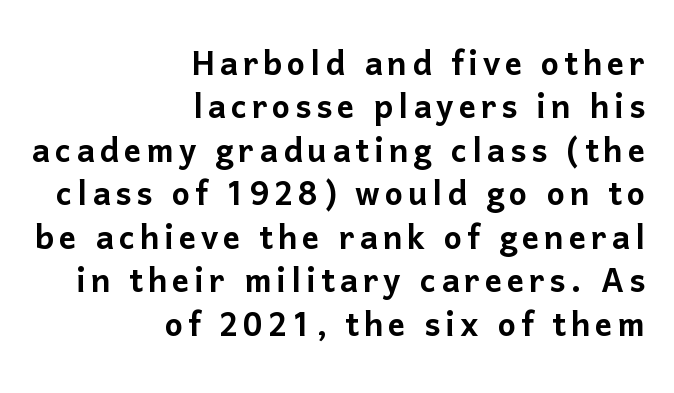
These lines were composed using upright roman letters. Students, observe: this is what under-led, compact text looks like. Do the characters align in a grid? No, the font is proportional. All the whitespace from short lines collects on the left. Rule under the text: the space is simply empty. Regarding serifs, this sample does without them.
